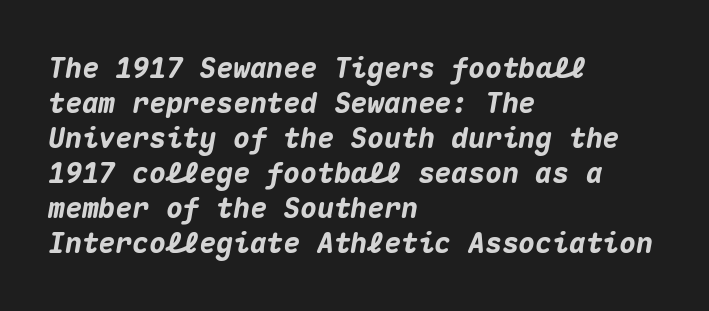
The image shows 28 px heavy type, italic (leaning right), monospaced; set left-aligned, normal line spacing (1.25x), normal letter spacing, not underlined; medium stroke contrast and a medium x-height.
